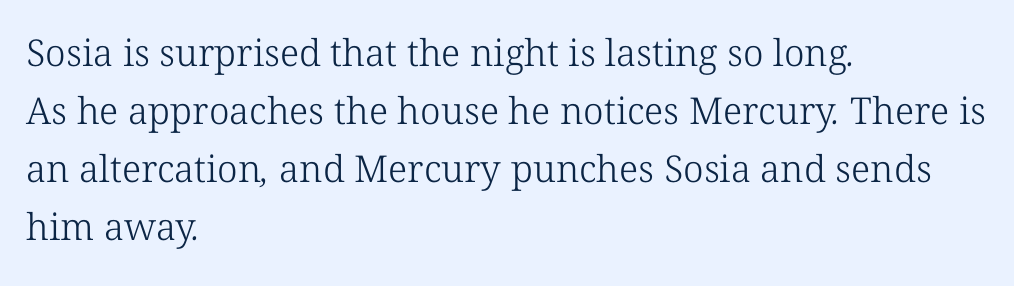
{"serif": "yes", "bold": "no", "weight": "light", "width": "normal", "stroke_contrast": "low", "x_height": "medium", "monospaced": "no", "underline": "no", "align": "left", "line_spacing": "normal", "line_spacing_ratio": 1.57, "letter_spacing": "normal", "letter_spacing_em": 0.0, "glyph_px": 37}
